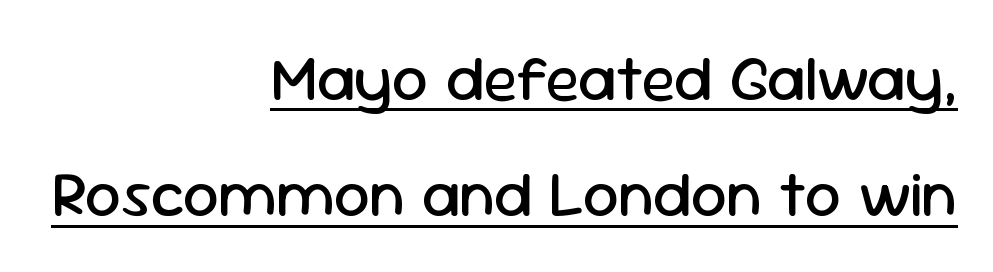
Right-aligned paragraph, ragged on the left. This is not heavy type; no bold has been used. Do the characters align in a grid? No, the font is proportional. The words here are underlined. A typesetter would label this face a sans. The font's upright variant was chosen for this text.
